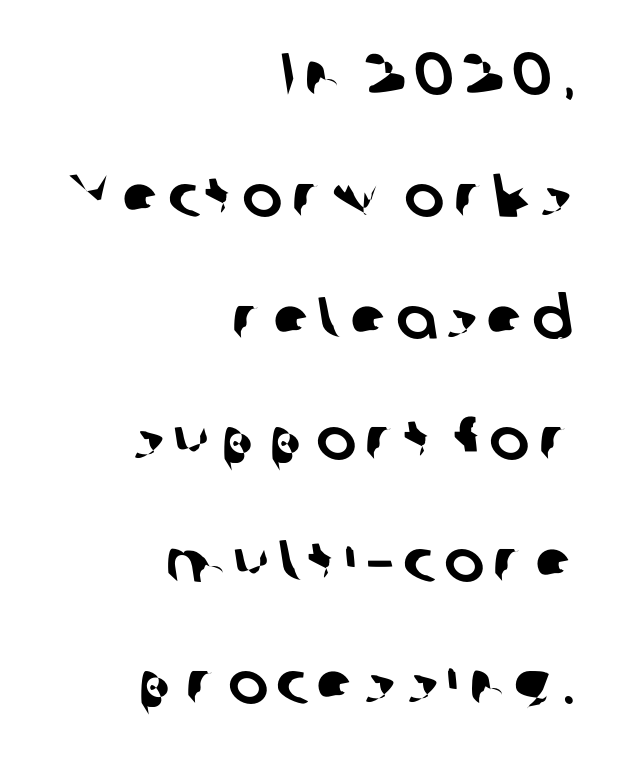
How would I describe the line gaps? Wide and relaxed. Does the type have serifs? No, each stem ends abruptly. You could not count columns in this text — the font is proportionally spaced. Any mark beneath the type? The region is blank. Every row of glyphs terminates at an identical x-position on the right.
